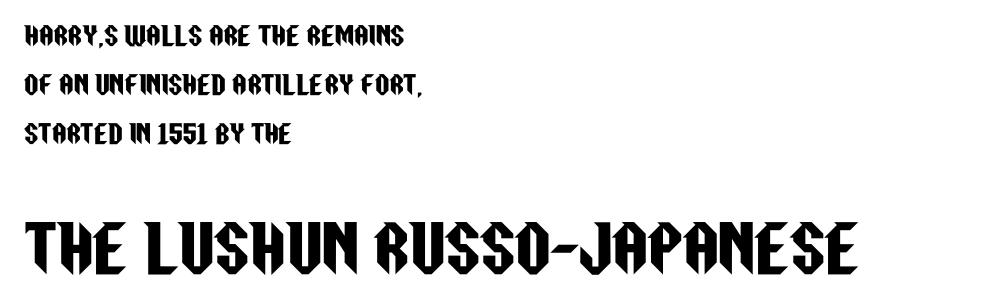
Q: Is the text italic (slanted)? A: No, it is upright.
Q: Is the typeface a serif or a sans-serif typeface? A: Sans-serif.
Q: Is the text underlined? A: No.
Q: How is the paragraph aligned? A: Left-aligned.
Q: Is the spacing between letters normal or unusually wide? A: Normal.
Q: Is the spacing between lines tight, normal or loose? A: Loose.
Q: Which block of text is set in a larger size, the first (top) or the second (bottom)? A: The second (bottom) one.
Q: Width (condensed, normal, or wide)? A: Condensed.
Q: Stroke contrast? A: Low.
Q: x-height? A: Large.
Q: Monospaced? A: No.
